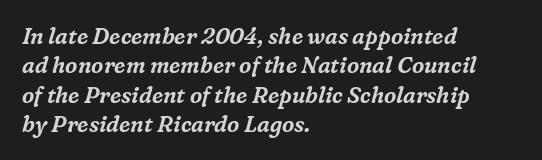
Q: Is the text italic (slanted)? A: Yes, it leans right by about 16 degrees.
Q: Is the text underlined? A: No.
Q: How is the paragraph aligned? A: Left-aligned.
Q: Is the spacing between letters normal or unusually wide? A: Normal.
Q: Is the spacing between lines tight, normal or loose? A: Normal.
